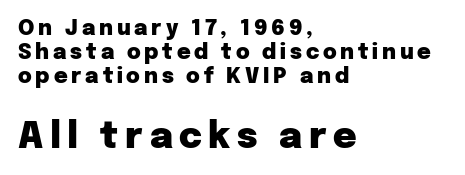
The image shows 36 px heavy sans-serif type, upright; set left-aligned, tight line spacing (1.14x), not underlined; the second (bottom) block is 1.71x larger; low stroke contrast and a medium x-height.
